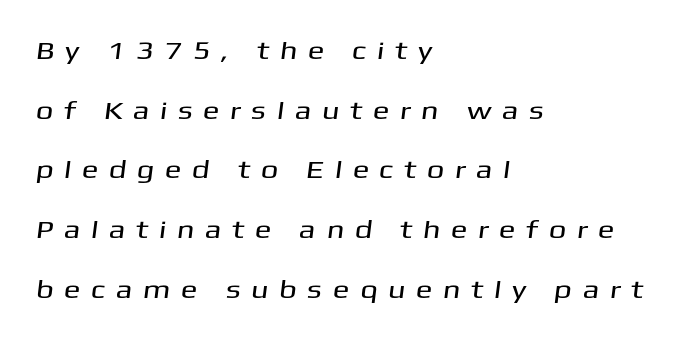
The foot of each line stays bare and open. The paragraph shown leans on its left margin. Substantial extra tracking has been applied to these lines. Airy leading.
